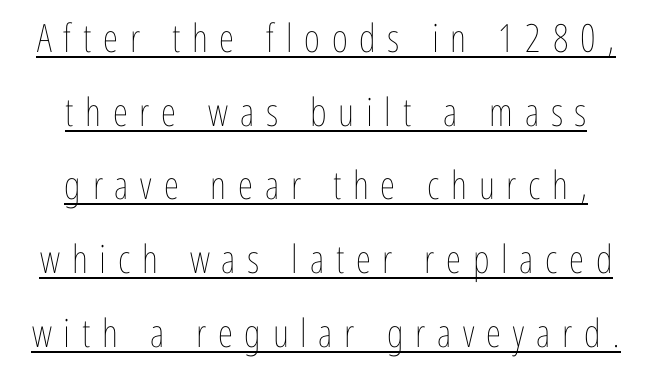
Q: Is the text bold? A: No.
Q: Is the text italic (slanted)? A: No, it is upright.
Q: Is the text underlined? A: Yes.
Q: How is the paragraph aligned? A: Centered.
Q: Is the spacing between letters normal or unusually wide? A: Unusually wide.
Q: Width (condensed, normal, or wide)? A: Condensed.
Q: Stroke contrast? A: Low.
Q: x-height? A: Medium.
Q: Monospaced? A: No.
